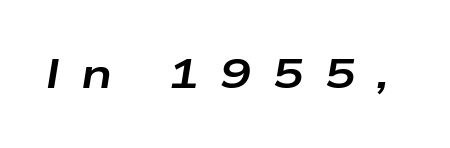
The image shows 42 px bold, wide type, italic (leaning right); set unusually wide letter spacing (+0.49 em), not underlined; low stroke contrast and a medium x-height.
